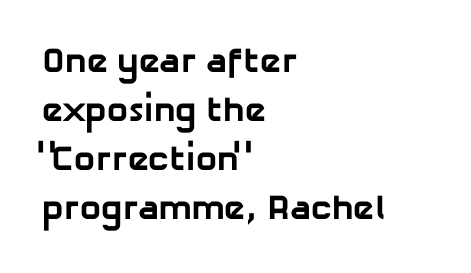
The image shows 35 px bold sans-serif type; set left-aligned, normal line spacing (1.4x), normal letter spacing, not underlined; low stroke contrast and a medium x-height.
